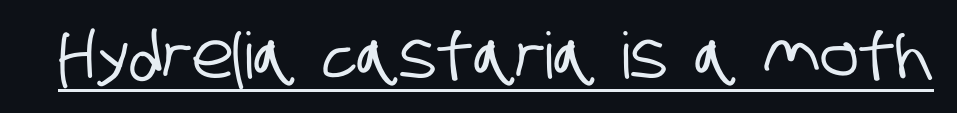
The image shows 64 px condensed sans-serif type; set normal letter spacing, underlined; low stroke contrast and a large x-height.
